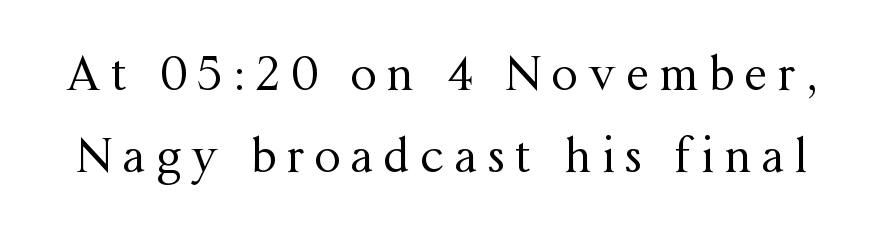
{"serif": "yes", "italic": "no", "bold": "no", "weight": "regular", "width": "normal", "stroke_contrast": "medium", "x_height": "medium", "monospaced": "no", "underline": "no", "line_spacing_ratio": 1.78, "letter_spacing": "wide", "letter_spacing_em": 0.23, "glyph_px": 46}
